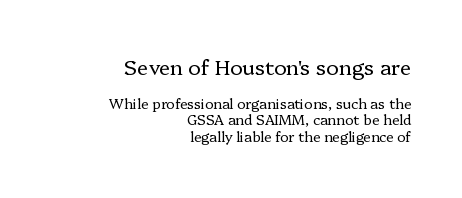
{"italic": "no", "bold": "no", "underline": "no", "align": "right", "line_spacing_ratio": 1.19, "letter_spacing": "normal", "letter_spacing_em": 0.0, "larger_block": "first", "size_ratio": 1.5, "glyph_px": 21}
